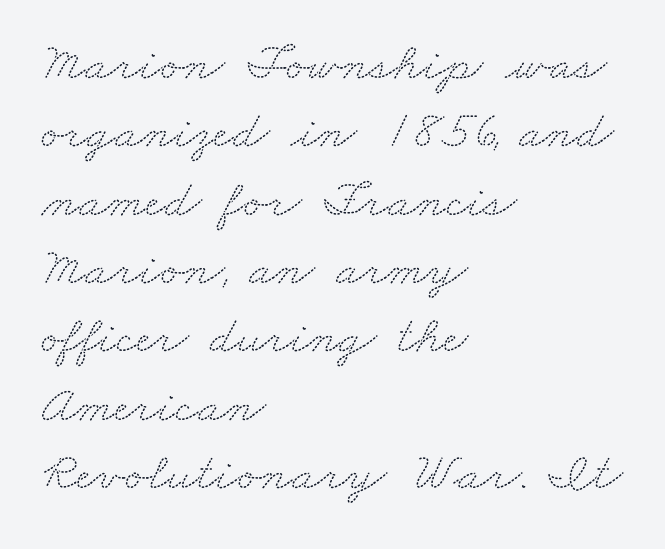
Does the leading feel generous? No, just average. The rendering anchors every line to the left-hand side. The letters carry serifs — small finishing strokes at the ends of their stems. The passage shown is typed in a proportional face where columns would drift.
